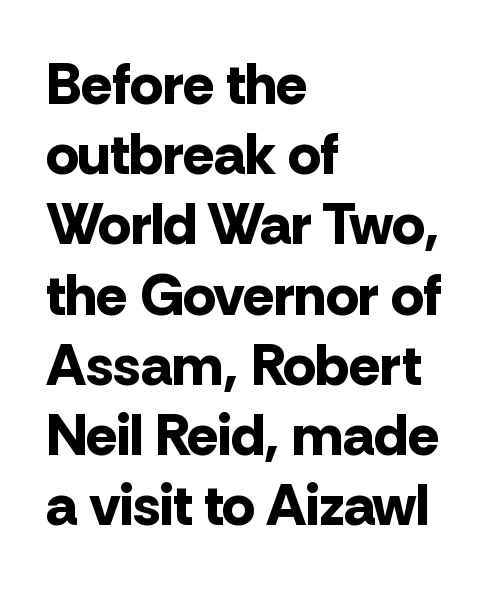
{"serif": "no", "italic": "no", "bold": "yes", "weight": "bold", "width": "normal", "stroke_contrast": "low", "x_height": "medium", "monospaced": "no", "underline": "no", "align": "left", "line_spacing_ratio": 1.21, "letter_spacing": "normal", "letter_spacing_em": 0.0, "glyph_px": 58}
